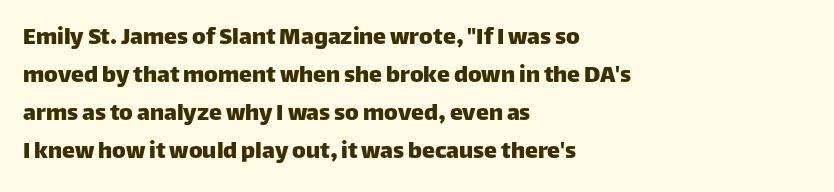
Q: Is the text italic (slanted)? A: No, it is upright.
Q: Is the text underlined? A: No.
Q: How is the paragraph aligned? A: Left-aligned.
Q: Is the spacing between letters normal or unusually wide? A: Normal.
Q: Is the spacing between lines tight, normal or loose? A: Normal.
